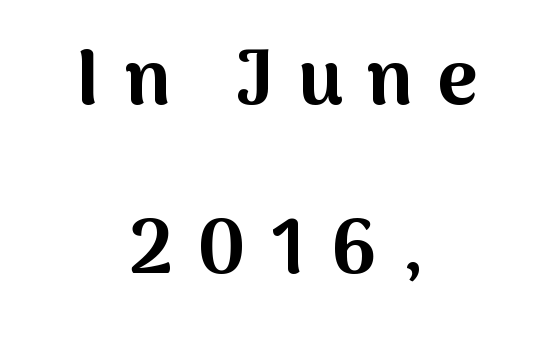
{"serif": "no", "italic": "no", "bold": "yes", "weight": "bold", "width": "normal", "stroke_contrast": "medium", "x_height": "medium", "monospaced": "no", "underline": "no", "align": "center", "line_spacing": "loose", "line_spacing_ratio": 2.19, "letter_spacing": "wide", "letter_spacing_em": 0.32, "glyph_px": 77}
